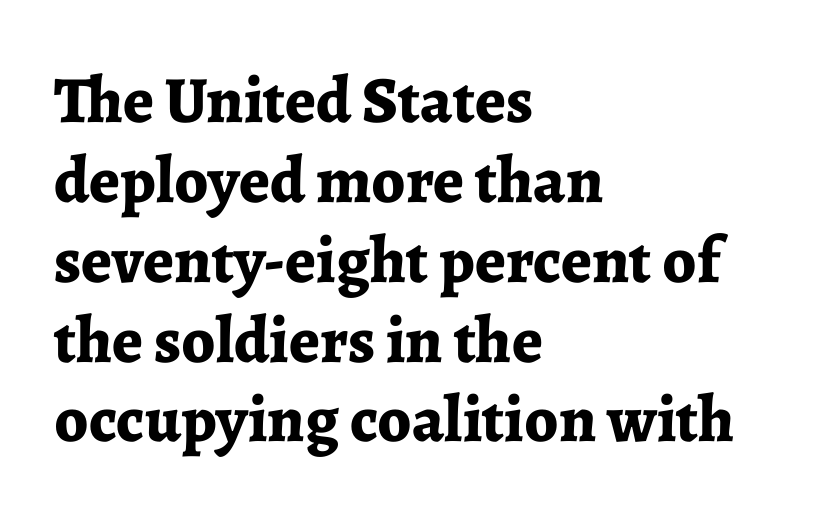
The image shows 66 px bold serif type, upright; set left-aligned, line spacing 1.21x, normal letter spacing, not underlined; low stroke contrast and a medium x-height.
